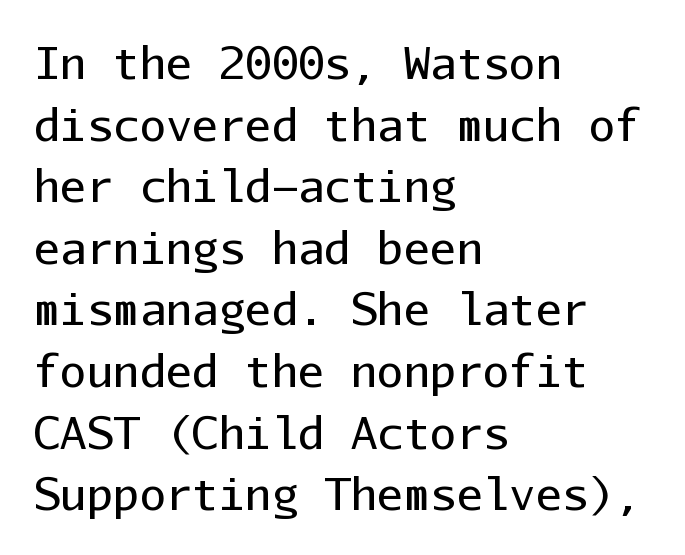
The image shows 44 px regular-weight sans-serif type, upright, monospaced; set left-aligned, normal line spacing (1.4x), normal letter spacing, not underlined; low stroke contrast and a medium x-height.
